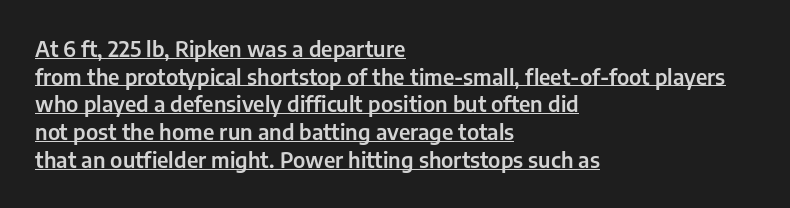
The image shows 21 px text type, upright; set left-aligned, normal line spacing (1.32x), normal letter spacing, underlined.
